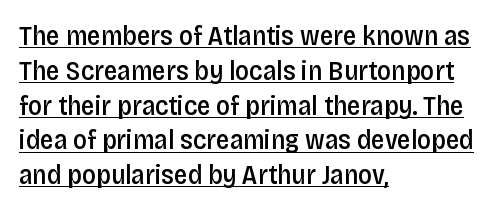
The image shows 27 px text type, upright; set left-aligned, normal line spacing (1.29x), normal letter spacing, underlined.
